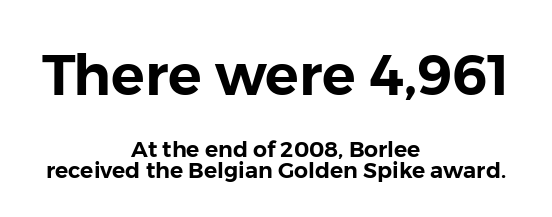
Q: Is the text italic (slanted)? A: No, it is upright.
Q: Is the typeface a serif or a sans-serif typeface? A: Sans-serif.
Q: Is the text underlined? A: No.
Q: How is the paragraph aligned? A: Centered.
Q: Is the spacing between letters normal or unusually wide? A: Normal.
Q: Is the spacing between lines tight, normal or loose? A: Tight.
Q: Which block of text is set in a larger size, the first (top) or the second (bottom)? A: The first (top) one.
Q: Width (condensed, normal, or wide)? A: Normal.
Q: Stroke contrast? A: Low.
Q: x-height? A: Medium.
Q: Monospaced? A: No.
